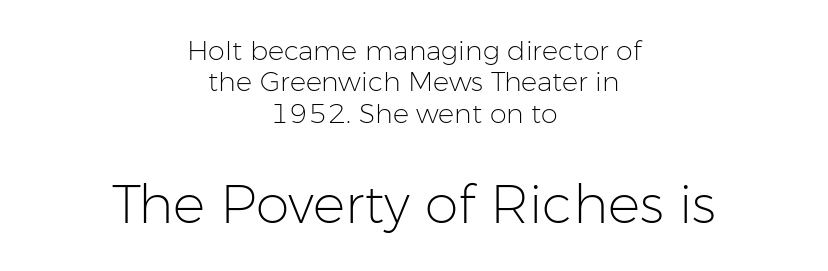
Looks like regular typesetting: each glyph gets only the width it needs. The designer gave the closing block more size than the opening block. Do the letters lean? They stand straight. Heft: none added — not bold.
